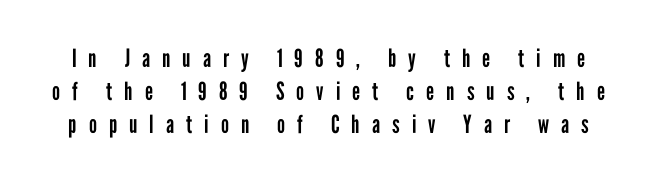
The image shows 25 px text type, upright; set normal line spacing (1.32x), unusually wide letter spacing (+0.48 em), not underlined.
